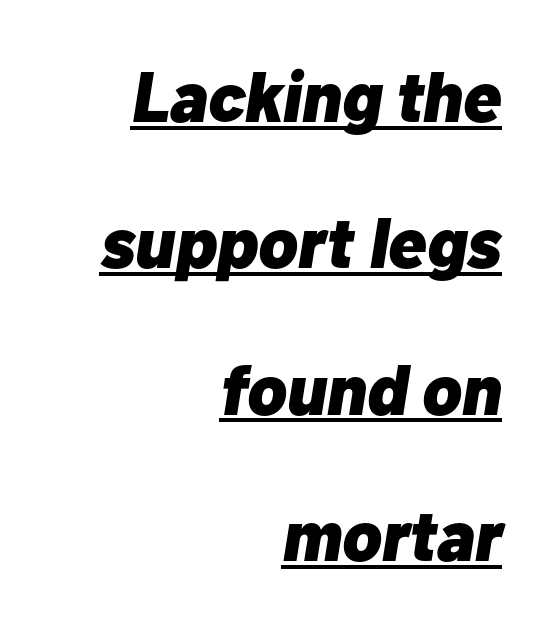
Plenty of ink on the page — the face is bold. Which margin do the lines hug? The right one — the left edge is uneven. The passage shown leans; its letterforms are oblique. This rendering leaves character spacing at its baseline value. These lines are rendered in a variable-pitch font.
